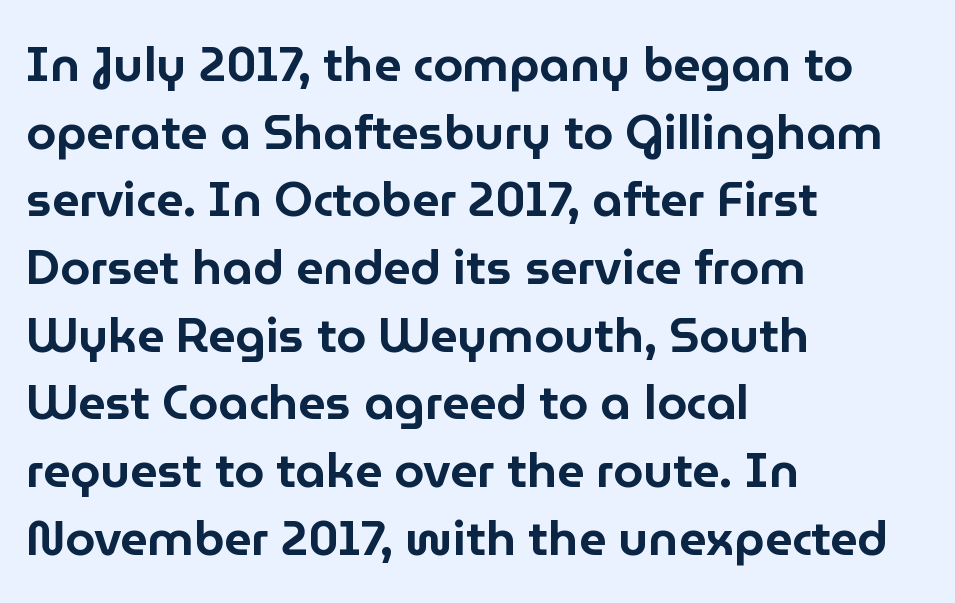
Vertical strokes here are truly vertical. The characters display no serif detailing; their extremities are plain. Proportional: the letters do not fall into vertical columns. The gap between lines stays unmarked. Left-aligned paragraph, ragged on the right.
